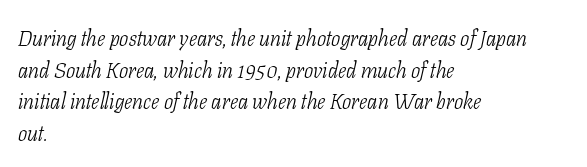
Q: Is the text bold? A: No.
Q: Is the text italic (slanted)? A: Yes, it leans right by about 11 degrees.
Q: Is the text underlined? A: No.
Q: How is the paragraph aligned? A: Left-aligned.
Q: Is the spacing between letters normal or unusually wide? A: Normal.
Q: Is the spacing between lines tight, normal or loose? A: Normal.
